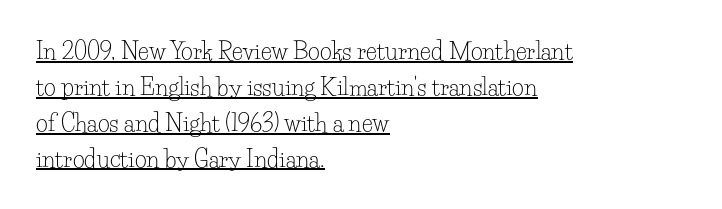
Q: Is the text bold? A: No.
Q: Is the text italic (slanted)? A: No, it is upright.
Q: Is the text underlined? A: Yes.
Q: How is the paragraph aligned? A: Left-aligned.
Q: Is the spacing between letters normal or unusually wide? A: Normal.
Q: Is the spacing between lines tight, normal or loose? A: Normal.
